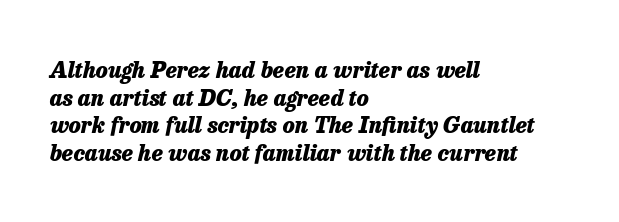
The image shows 22 px bold type, italic (leaning right); set left-aligned, normal line spacing (1.26x), normal letter spacing, not underlined.
